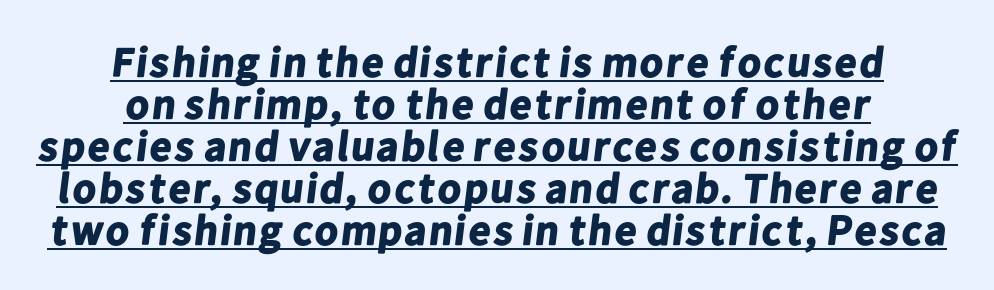
If you measured baseline to baseline, you'd find a short distance. Think of a printed novel: that variable character pitch is what you see here. Honestly, the letter spacing is just normal — you wouldn't notice it. What weight is shown? A full bold with thick strokes. The lines in this sample share a center point and differ in where they start and stop. Is there an underline? Yes — a line sits under the letters.
